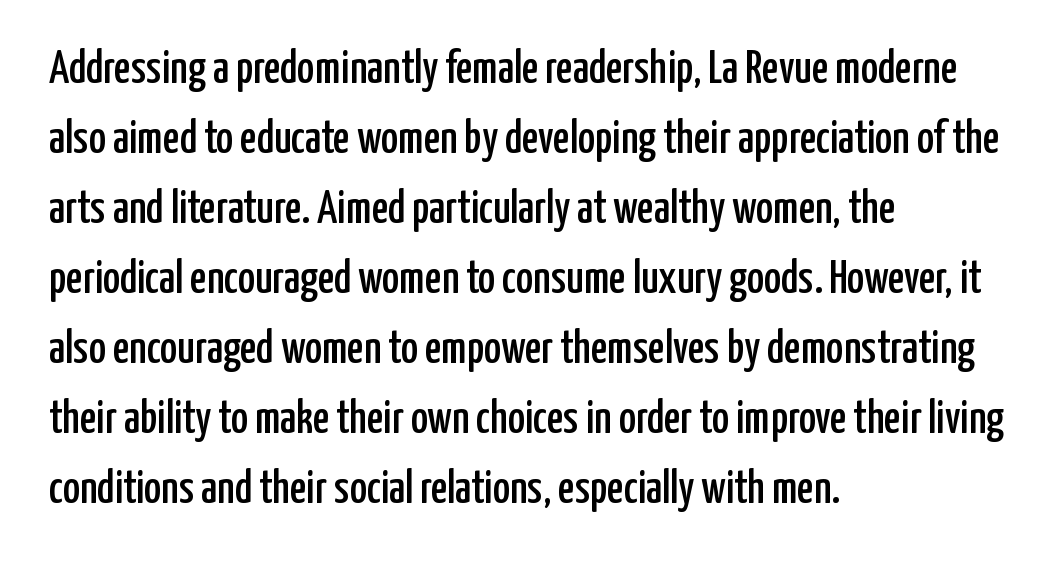
Q: Is the text italic (slanted)? A: No, it is upright.
Q: Is the typeface a serif or a sans-serif typeface? A: Sans-serif.
Q: Is the text underlined? A: No.
Q: How is the paragraph aligned? A: Left-aligned.
Q: Is the spacing between letters normal or unusually wide? A: Normal.
Q: Is the spacing between lines tight, normal or loose? A: Normal.
Q: Width (condensed, normal, or wide)? A: Condensed.
Q: Stroke contrast? A: Low.
Q: x-height? A: Medium.
Q: Monospaced? A: No.
